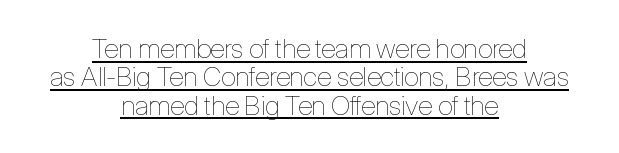
Q: Is the text bold? A: No.
Q: Is the text italic (slanted)? A: No, it is upright.
Q: Is the text underlined? A: Yes.
Q: How is the paragraph aligned? A: Centered.
Q: Is the spacing between letters normal or unusually wide? A: Normal.
Q: Is the spacing between lines tight, normal or loose? A: Tight.
